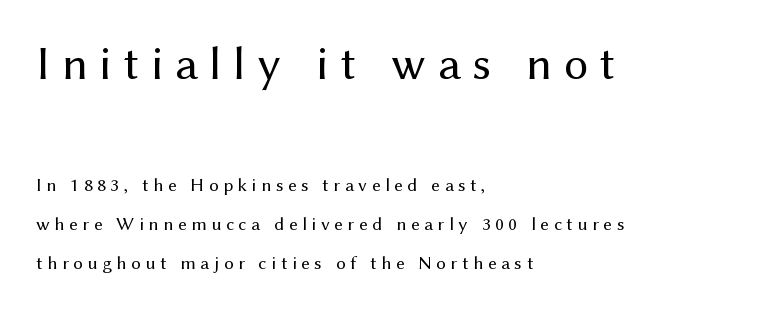
{"serif": "no", "italic": "no", "bold": "no", "weight": "regular", "width": "normal", "stroke_contrast": "medium", "x_height": "medium", "monospaced": "no", "underline": "no", "align": "left", "line_spacing": "loose", "line_spacing_ratio": 2.07, "letter_spacing": "wide", "letter_spacing_em": 0.24, "larger_block": "first", "size_ratio": 2.53, "glyph_px": 48}
